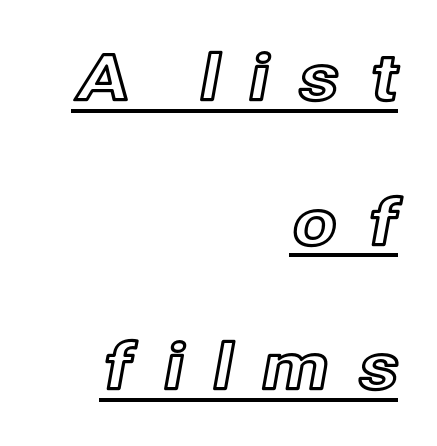
A flush-right, rag-left setting is used for this passage. Beneath each row of characters lies a ruled line. Caption: expanded tracking, letters set apart.
